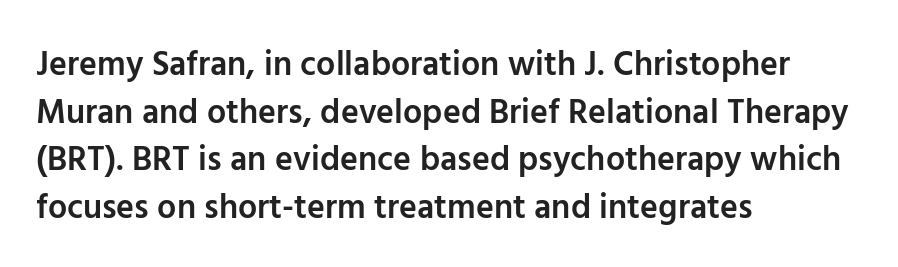
Q: Is the text bold? A: Semi-bold.
Q: Is the text italic (slanted)? A: No, it is upright.
Q: Is the typeface a serif or a sans-serif typeface? A: Sans-serif.
Q: Is the text underlined? A: No.
Q: How is the paragraph aligned? A: Left-aligned.
Q: Is the spacing between letters normal or unusually wide? A: Normal.
Q: Is the spacing between lines tight, normal or loose? A: Normal.
Q: Width (condensed, normal, or wide)? A: Normal.
Q: Stroke contrast? A: Low.
Q: x-height? A: Medium.
Q: Monospaced? A: No.
